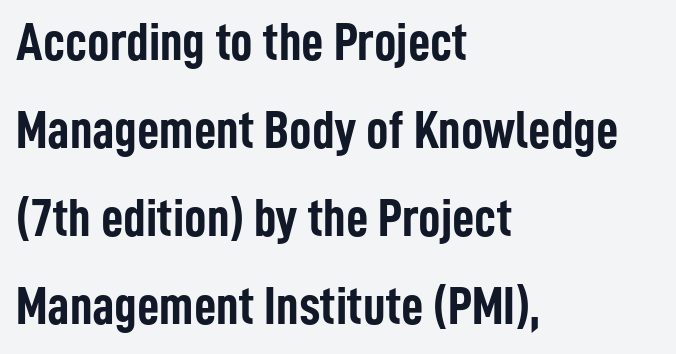
The image shows 55 px semibold, condensed sans-serif type, upright; set left-aligned, normal line spacing (1.6x), normal letter spacing, not underlined; low stroke contrast and a medium x-height.
